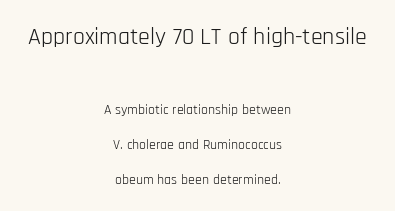
The image shows 24 px text type, upright; set centered, loose line spacing (2.5x), normal letter spacing, not underlined; the first (top) block is 1.71x larger.
